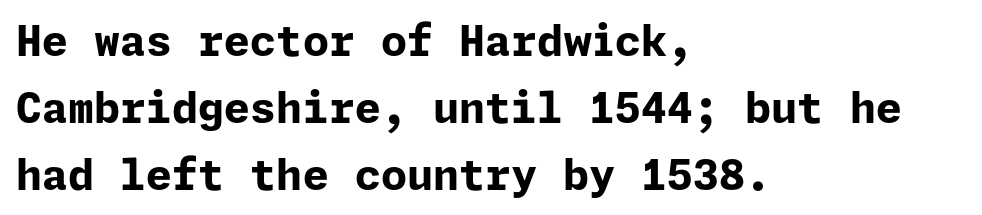
The image shows 42 px bold sans-serif type, upright; set left-aligned, normal line spacing (1.59x), normal letter spacing, not underlined; low stroke contrast and a medium x-height.
